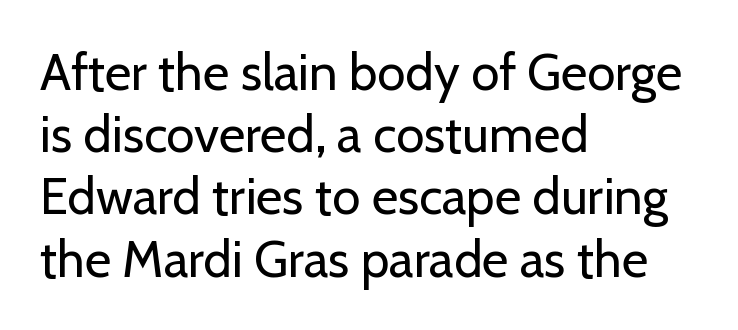
{"serif": "no", "italic": "no", "bold": "no", "weight": "regular", "width": "normal", "stroke_contrast": "low", "x_height": "medium", "monospaced": "no", "underline": "no", "align": "left", "line_spacing_ratio": 1.22, "letter_spacing": "normal", "letter_spacing_em": 0.0, "glyph_px": 51}
